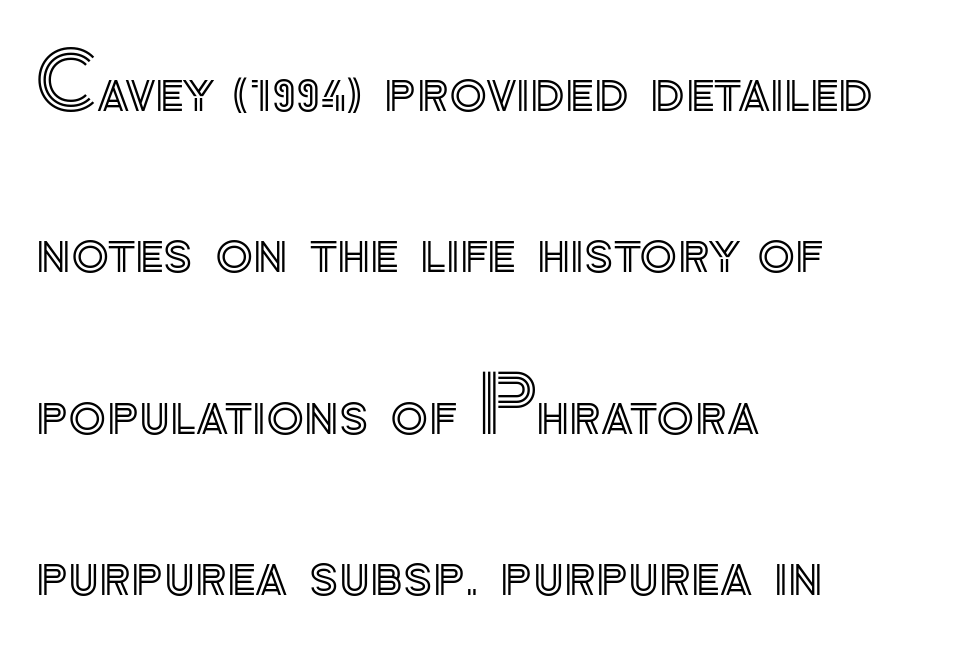
Q: Is the text italic (slanted)? A: No, it is upright.
Q: Is the text underlined? A: No.
Q: How is the paragraph aligned? A: Left-aligned.
Q: Is the spacing between letters normal or unusually wide? A: Normal.
Q: Is the spacing between lines tight, normal or loose? A: Loose.
Q: Width (condensed, normal, or wide)? A: Normal.
Q: x-height? A: Small.
Q: Monospaced? A: No.
